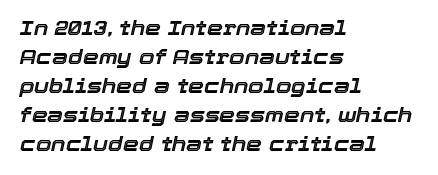
Alignment: flush left. This sample uses an oblique cut, with every glyph tilted off the vertical. What stands out about the letter spacing? Nothing — it is the standard amount. Is there much room between lines? A standard amount, neither cramped nor airy. The words here are not underlined.
